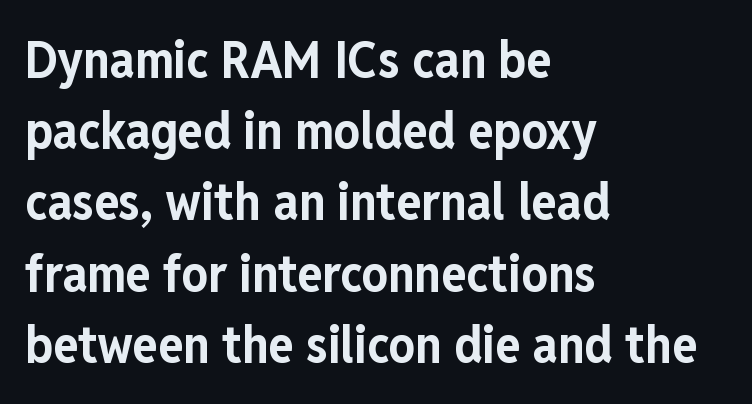
Q: Is the text bold? A: Yes.
Q: Is the text italic (slanted)? A: No, it is upright.
Q: Is the typeface a serif or a sans-serif typeface? A: Sans-serif.
Q: Is the text underlined? A: No.
Q: How is the paragraph aligned? A: Left-aligned.
Q: Is the spacing between letters normal or unusually wide? A: Normal.
Q: Is the spacing between lines tight, normal or loose? A: Normal.
Q: Width (condensed, normal, or wide)? A: Condensed.
Q: Stroke contrast? A: Low.
Q: x-height? A: Medium.
Q: Monospaced? A: No.
